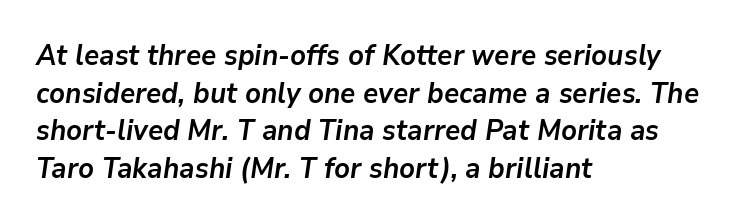
{"italic": "yes", "lean": "right", "slant_degrees": 9, "bold": "yes", "weight": "semibold", "width": "normal", "stroke_contrast": "low", "x_height": "medium", "monospaced": "no", "underline": "no", "align": "left", "line_spacing": "normal", "line_spacing_ratio": 1.34, "letter_spacing": "normal", "letter_spacing_em": 0.0, "glyph_px": 28}
